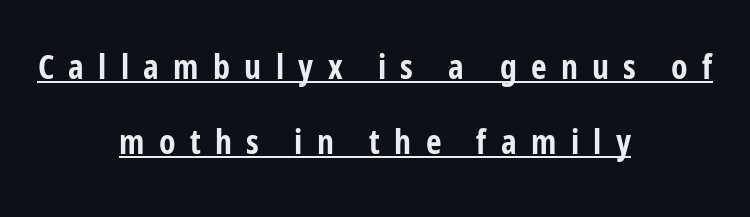
Q: Is the text bold? A: Yes.
Q: Is the text italic (slanted)? A: No, it is upright.
Q: Is the typeface a serif or a sans-serif typeface? A: Sans-serif.
Q: Is the text underlined? A: Yes.
Q: How is the paragraph aligned? A: Centered.
Q: Is the spacing between letters normal or unusually wide? A: Unusually wide.
Q: Is the spacing between lines tight, normal or loose? A: Loose.
Q: Width (condensed, normal, or wide)? A: Condensed.
Q: Stroke contrast? A: Low.
Q: x-height? A: Medium.
Q: Monospaced? A: No.
